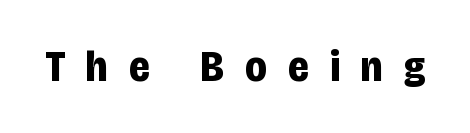
Only glyphs here, with clear space below each row. Weight check: bold — yes, fully. The passage shown has open, widely tracked lettering throughout. Are there feet on the stems? There aren't — it's a sans.
